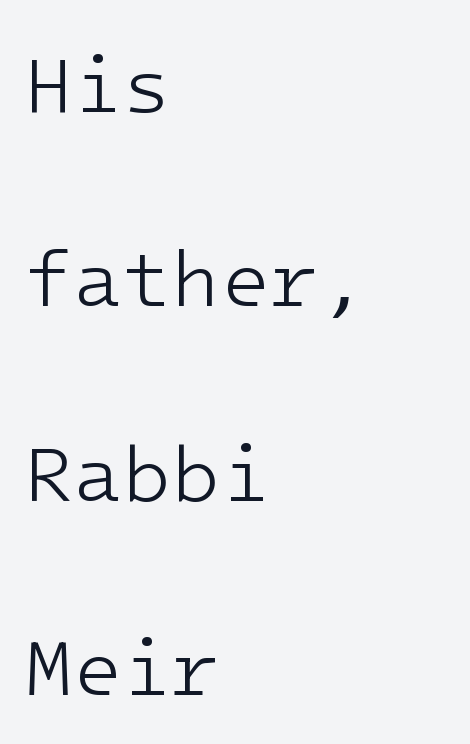
Each letter's strokes conclude bluntly, with no projecting serifs. Short and long lines alike share a common starting point at left. Nope, not italic — everything's standing straight. Think of a typewriter: that constant character pitch is what you see here. Interline gaps are noticeably wide in this sample. A bare baseline throughout the passage.
